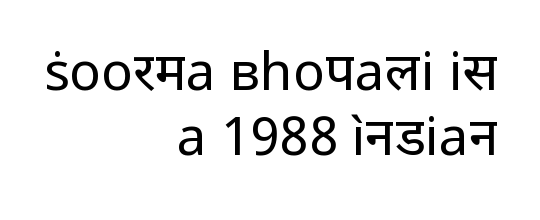
Horizontally, the lines are justified to the trailing edge only. No letter is thick-stroked: the sample isn't bold. The area under the type is left untouched. Character widths vary here, with narrow letters taking less room than wide ones. The horizontal fit of the characters is conventional and even. Is there any slant? The stems are plumb.
